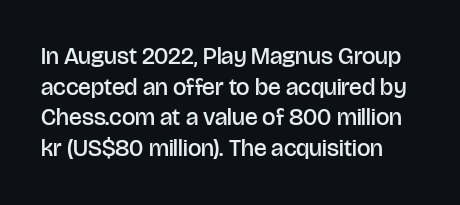
The image shows 24 px text type, upright; set normal line spacing (1.28x), normal letter spacing, not underlined.
